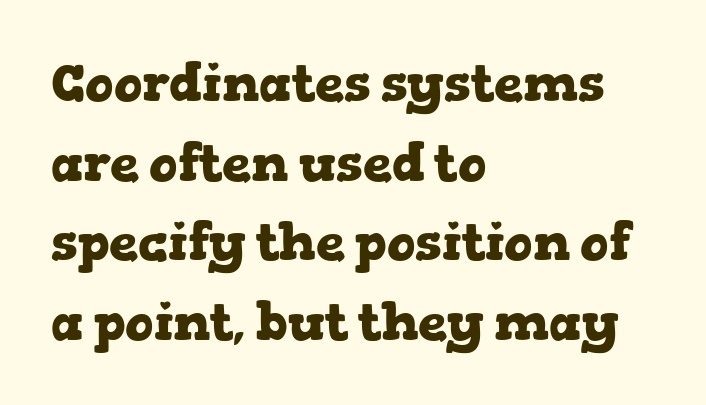
{"serif": "yes", "italic": "no", "bold": "yes", "weight": "heavy", "width": "wide", "stroke_contrast": "low", "x_height": "medium", "monospaced": "no", "underline": "no", "align": "left", "line_spacing": "normal", "line_spacing_ratio": 1.53, "letter_spacing": "normal", "letter_spacing_em": 0.0, "glyph_px": 52}
